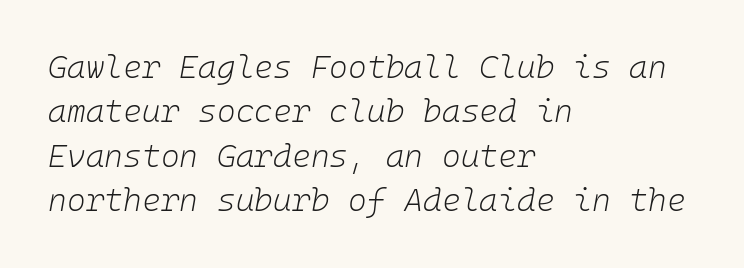
Q: Is the text bold? A: No.
Q: Is the text italic (slanted)? A: Yes, it leans right by about 10 degrees.
Q: Is the text underlined? A: No.
Q: How is the paragraph aligned? A: Left-aligned.
Q: Is the spacing between letters normal or unusually wide? A: Normal.
Q: Is the spacing between lines tight, normal or loose? A: Normal.
Q: Width (condensed, normal, or wide)? A: Normal.
Q: Stroke contrast? A: Low.
Q: x-height? A: Medium.
